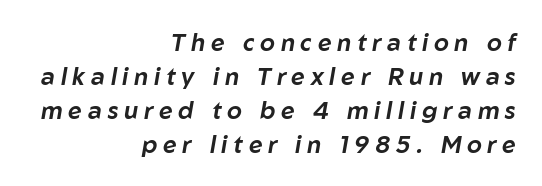
Q: Is the text italic (slanted)? A: Yes, it leans right by about 10 degrees.
Q: Is the text underlined? A: No.
Q: How is the paragraph aligned? A: Right-aligned.
Q: Is the spacing between letters normal or unusually wide? A: Unusually wide.
Q: Is the spacing between lines tight, normal or loose? A: Normal.
